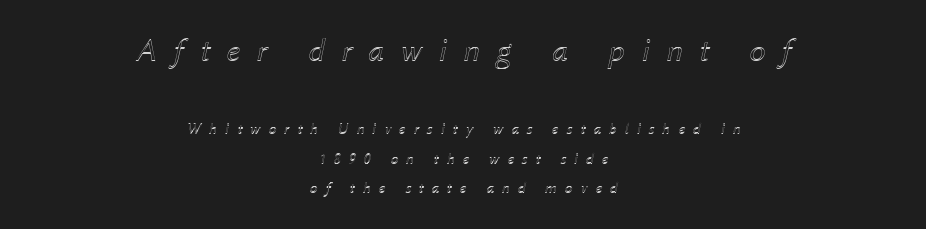
{"italic": "yes", "lean": "right", "slant_degrees": 12, "width": "normal", "x_height": "medium", "monospaced": "no", "underline": "no", "align": "center", "line_spacing_ratio": 1.86, "letter_spacing": "wide", "letter_spacing_em": 0.49, "larger_block": "first", "size_ratio": 2.06, "glyph_px": 33}
